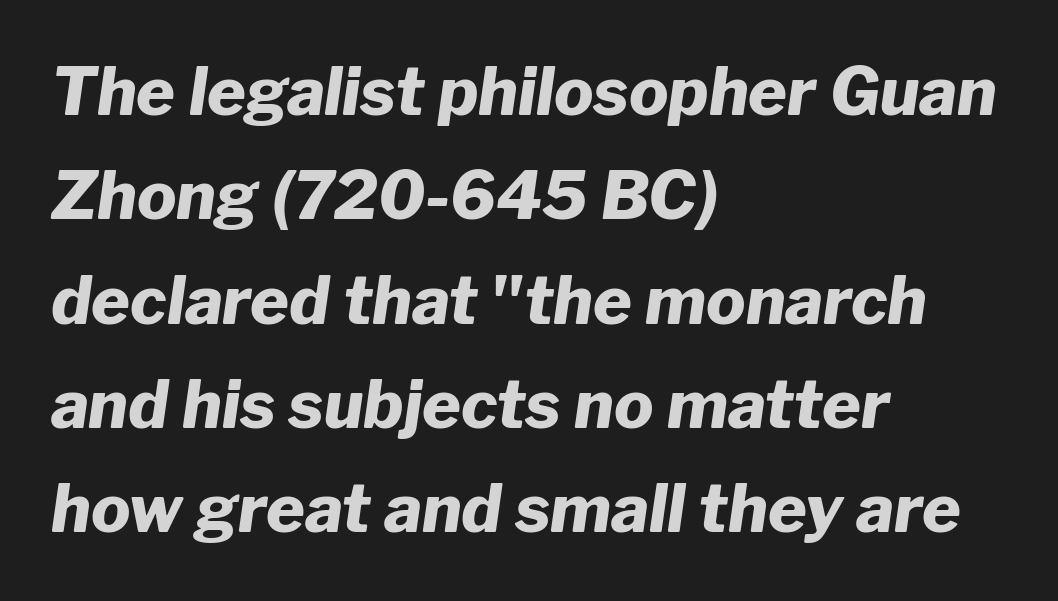
The image shows 66 px heavy type, italic (leaning right); set left-aligned, normal line spacing (1.58x), normal letter spacing, not underlined; low stroke contrast and a medium x-height.
